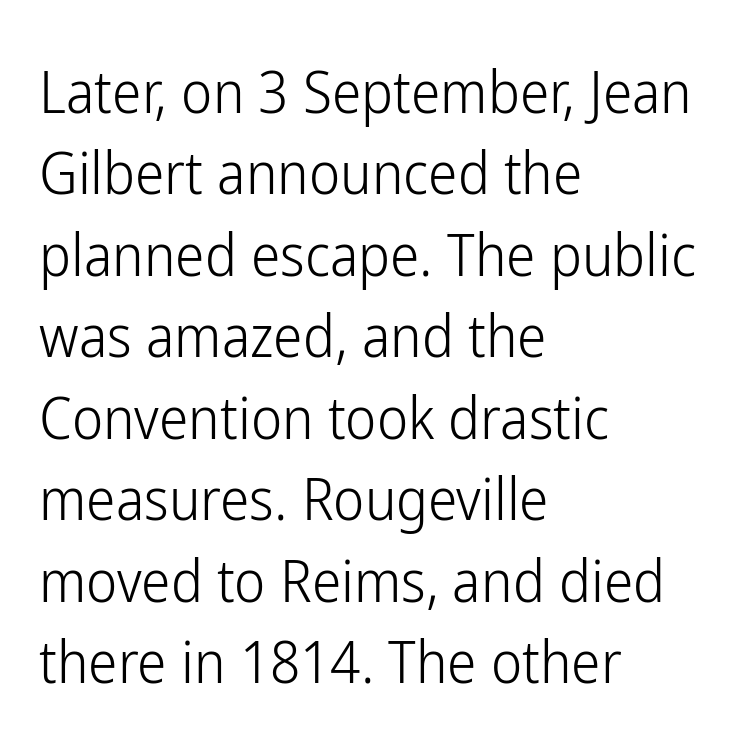
Q: Is the text bold? A: No.
Q: Is the text italic (slanted)? A: No, it is upright.
Q: Is the typeface a serif or a sans-serif typeface? A: Sans-serif.
Q: Is the text underlined? A: No.
Q: How is the paragraph aligned? A: Left-aligned.
Q: Is the spacing between letters normal or unusually wide? A: Normal.
Q: Is the spacing between lines tight, normal or loose? A: Normal.
Q: Width (condensed, normal, or wide)? A: Condensed.
Q: Stroke contrast? A: Low.
Q: x-height? A: Medium.
Q: Monospaced? A: No.
